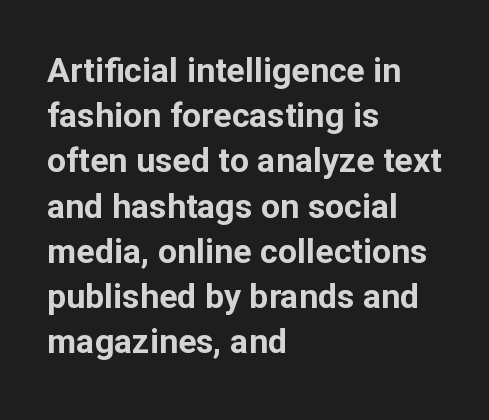
Q: Is the text bold? A: Yes.
Q: Is the text italic (slanted)? A: No, it is upright.
Q: Is the typeface a serif or a sans-serif typeface? A: Sans-serif.
Q: Is the text underlined? A: No.
Q: How is the paragraph aligned? A: Left-aligned.
Q: Is the spacing between letters normal or unusually wide? A: Normal.
Q: Is the spacing between lines tight, normal or loose? A: Normal.
Q: Width (condensed, normal, or wide)? A: Normal.
Q: Stroke contrast? A: Low.
Q: x-height? A: Medium.
Q: Monospaced? A: No.
